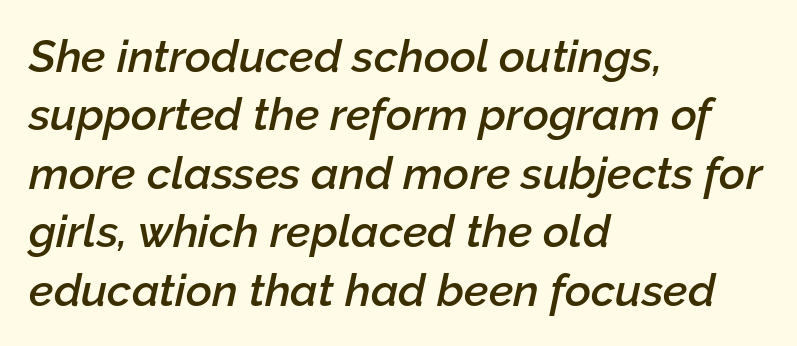
One-word summary of the alignment: left. Character widths vary here, with narrow letters taking less room than wide ones. Check under the words: just untouched page. Quick note: interline space is typical.
